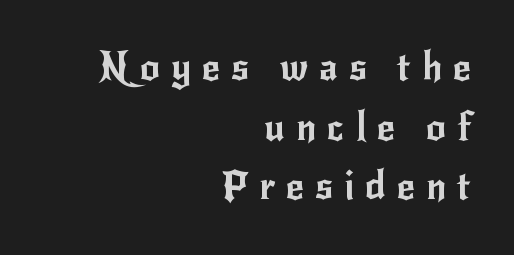
Font category for this specimen: sans-serif. This block has exactly the height ordinary leading produces. Horizontal alignment here is rightward, an uncommon choice for prose. Unmarked baselines from the first word to the last. This sample has the flowing, uneven cadence of proportional lettering.
